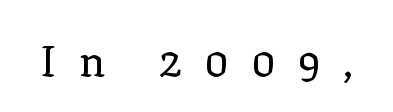
Q: Is the text bold? A: No.
Q: Is the text italic (slanted)? A: No, it is upright.
Q: Is the typeface a serif or a sans-serif typeface? A: Serif.
Q: Is the text underlined? A: No.
Q: Is the spacing between letters normal or unusually wide? A: Unusually wide.
Q: Width (condensed, normal, or wide)? A: Normal.
Q: Stroke contrast? A: Low.
Q: x-height? A: Medium.
Q: Monospaced? A: No.
